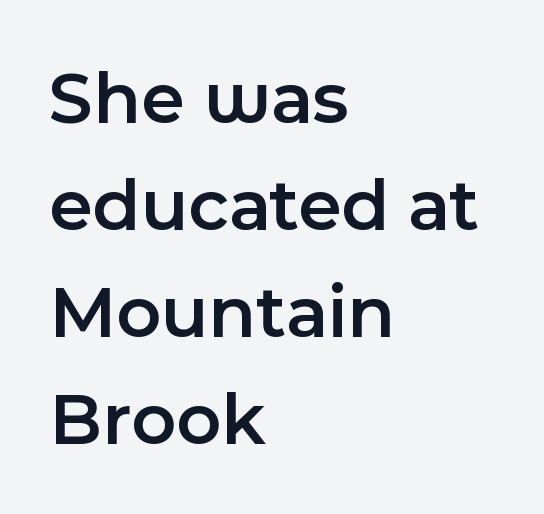
{"serif": "no", "italic": "no", "bold": "semi", "weight": "semibold", "width": "normal", "x_height": "medium", "monospaced": "no", "underline": "no", "align": "left", "line_spacing": "normal", "line_spacing_ratio": 1.41, "letter_spacing": "normal", "letter_spacing_em": 0.0, "glyph_px": 76}
